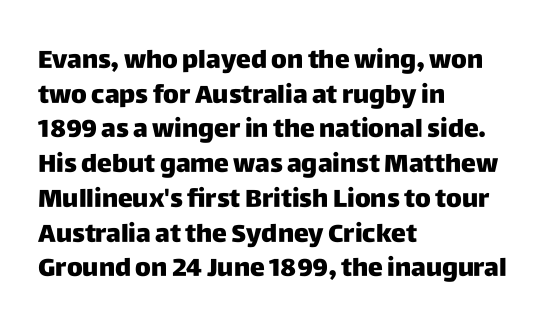
{"italic": "no", "bold": "yes", "underline": "no", "align": "left", "line_spacing": "normal", "line_spacing_ratio": 1.39, "letter_spacing": "normal", "letter_spacing_em": 0.0, "glyph_px": 25}
